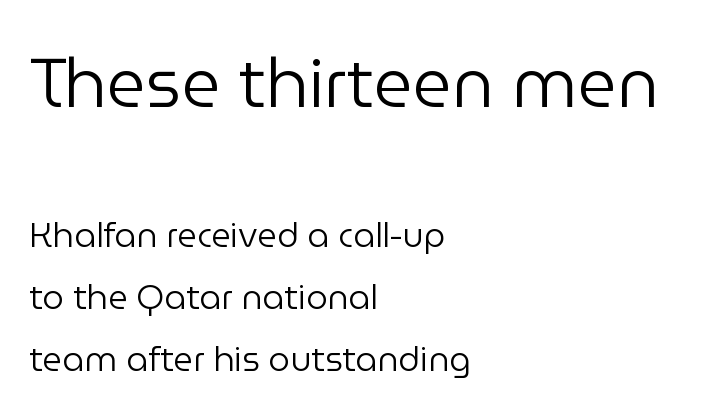
{"serif": "no", "italic": "no", "bold": "no", "weight": "regular", "width": "normal", "stroke_contrast": "low", "x_height": "medium", "monospaced": "no", "underline": "no", "align": "left", "line_spacing_ratio": 1.83, "letter_spacing": "normal", "letter_spacing_em": 0.0, "larger_block": "first", "size_ratio": 2.0, "glyph_px": 68}
